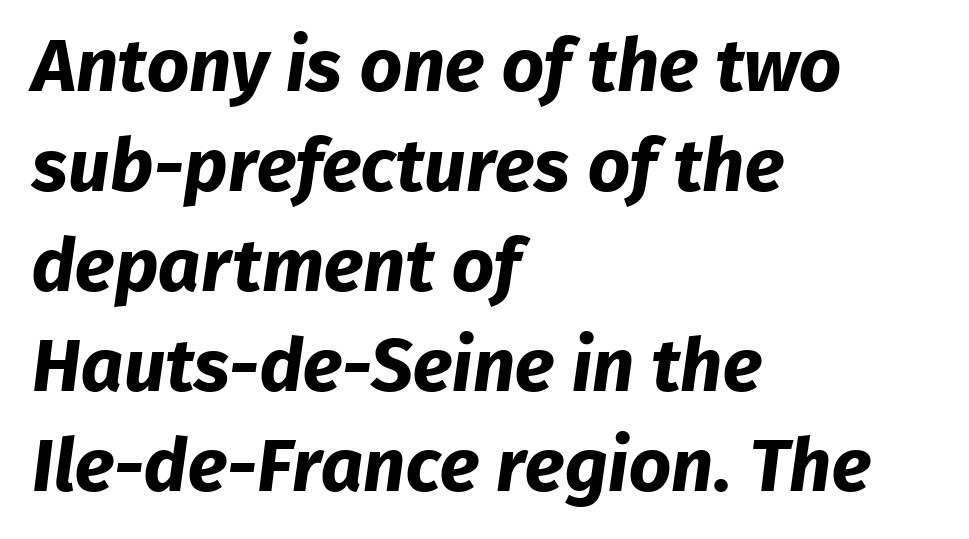
Q: Is the text bold? A: Yes.
Q: Is the typeface a serif or a sans-serif typeface? A: Sans-serif.
Q: Is the text underlined? A: No.
Q: How is the paragraph aligned? A: Left-aligned.
Q: Is the spacing between letters normal or unusually wide? A: Normal.
Q: Is the spacing between lines tight, normal or loose? A: Normal.
Q: Width (condensed, normal, or wide)? A: Normal.
Q: Stroke contrast? A: Low.
Q: x-height? A: Medium.
Q: Monospaced? A: No.
